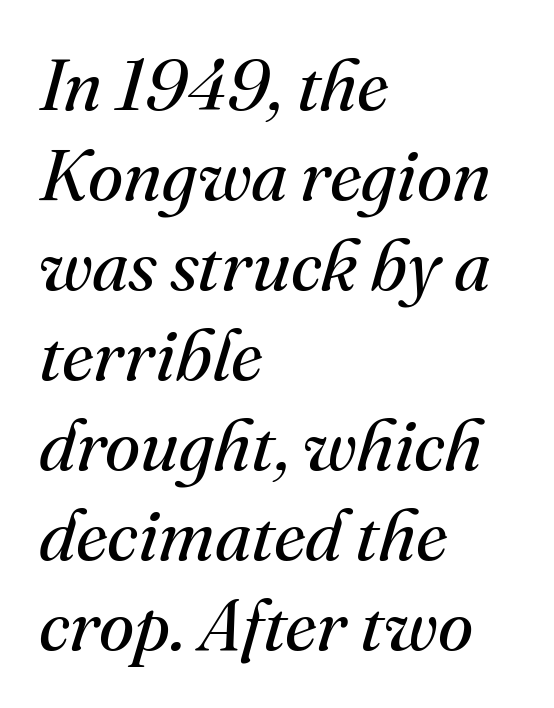
{"serif": "yes", "italic": "yes", "lean": "right", "slant_degrees": 16, "bold": "no", "weight": "regular", "width": "normal", "stroke_contrast": "medium", "x_height": "small", "monospaced": "no", "underline": "no", "align": "left", "line_spacing": "normal", "line_spacing_ratio": 1.25, "letter_spacing": "normal", "letter_spacing_em": 0.0, "glyph_px": 72}
